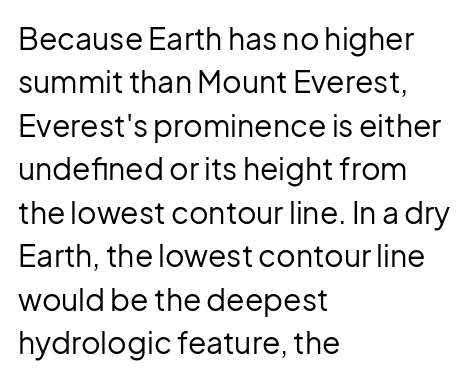
A student would call this left alignment; a typographer would say flush left, rag right. The face used here is proportionally spaced, like ordinary book or web type. Inter-character spacing is left at the font's built-in metrics. Summary of weight: not heavy and not bold. Note: no serifs on the glyphs.
